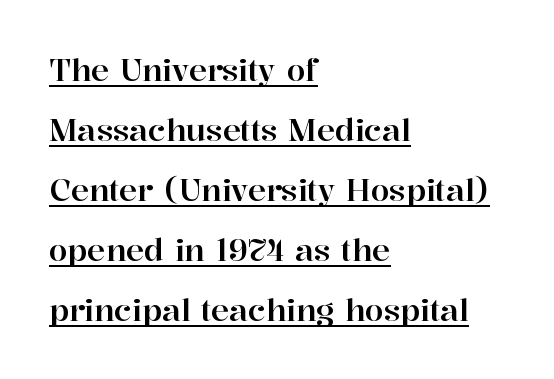
Where is the straight margin? On the left. The string is rendered with underlining switched on. Look at the bottom of the vertical strokes: they flare into serifs here. Is the letter spacing exaggerated? No — it looks like the ordinary default.
